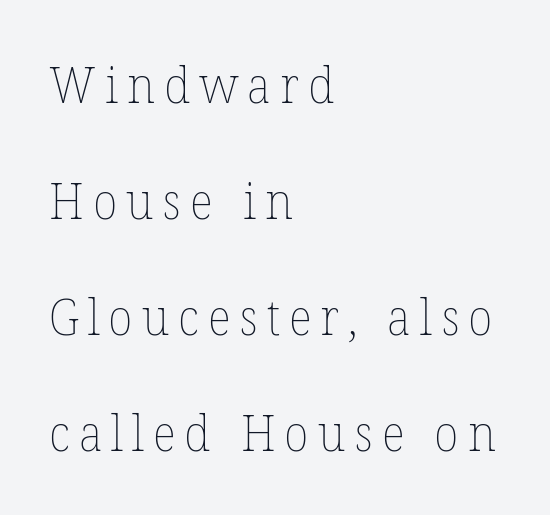
The image shows 50 px thin type, upright; set left-aligned, loose line spacing (2.32x), not underlined; low stroke contrast and a medium x-height.
